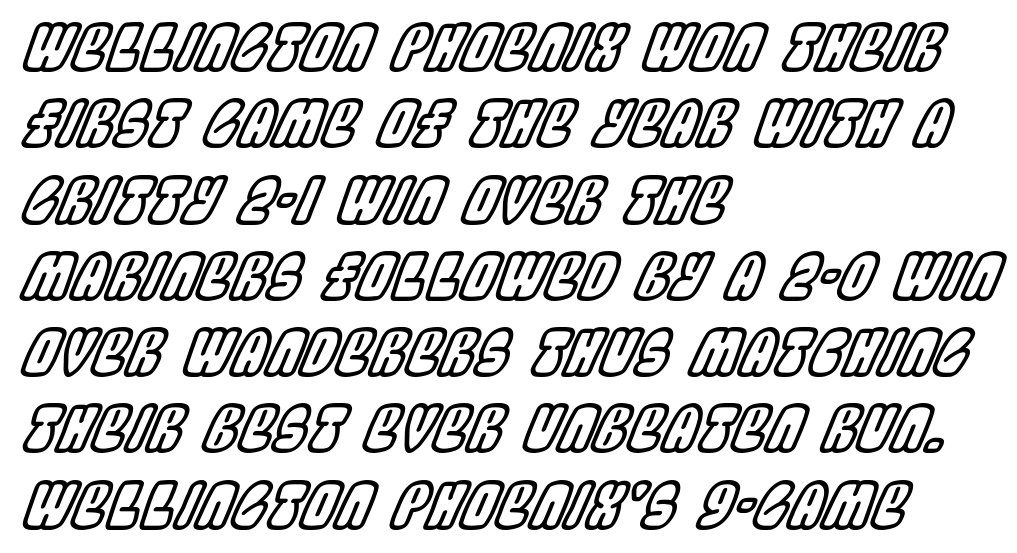
Q: Is the text italic (slanted)? A: Yes, it leans right by about 22 degrees.
Q: Is the text underlined? A: No.
Q: How is the paragraph aligned? A: Left-aligned.
Q: Is the spacing between letters normal or unusually wide? A: Normal.
Q: Width (condensed, normal, or wide)? A: Condensed.
Q: x-height? A: Large.
Q: Monospaced? A: No.
